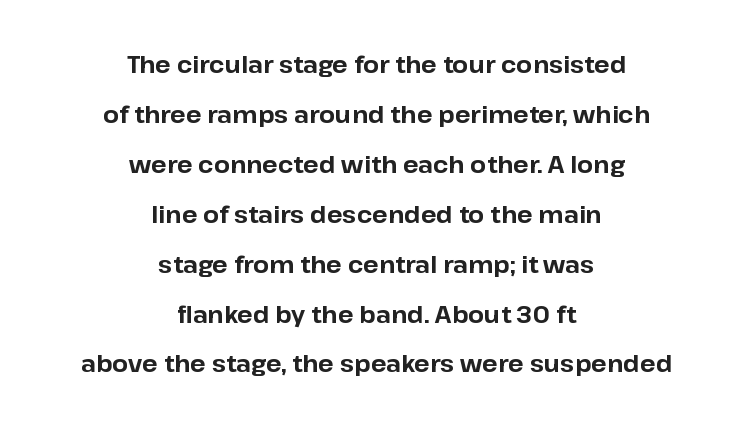
The text block is weighted toward neither margin, spreading evenly from the middle. Honestly, there is no underline to notice here at all. These lines stand farther apart than default settings would place them. Here the glyphs are tracked normally, forming tight word shapes. Posture: upright roman. Its strokes are broad and dark, the hallmark of bold type.
